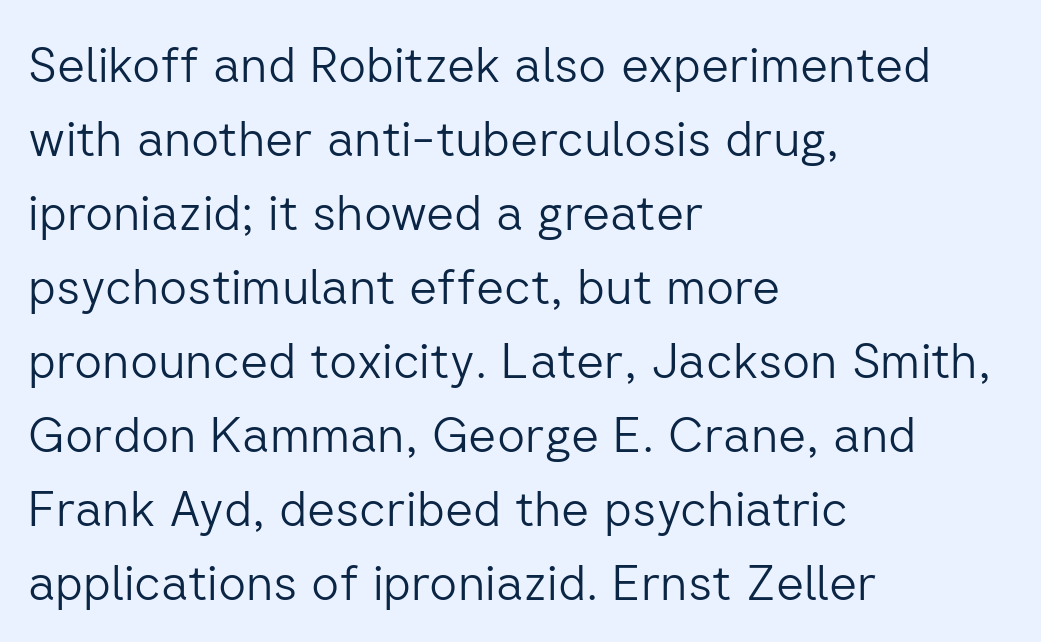
{"serif": "no", "italic": "no", "bold": "no", "weight": "light", "width": "normal", "stroke_contrast": "low", "x_height": "medium", "monospaced": "no", "underline": "no", "align": "left", "line_spacing": "normal", "line_spacing_ratio": 1.51, "letter_spacing": "normal", "letter_spacing_em": 0.0, "glyph_px": 49}
